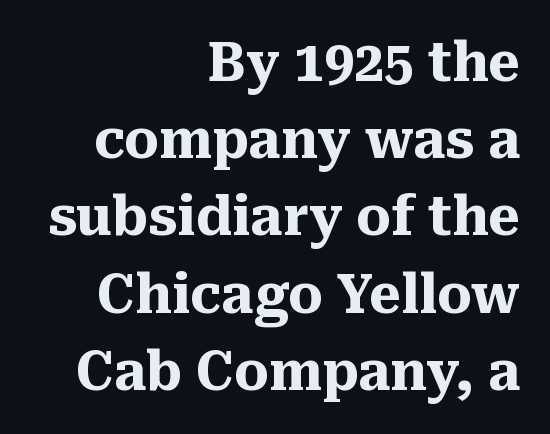
The image shows 54 px heavy serif type, upright; set right-aligned, normal line spacing (1.43x), normal letter spacing, not underlined; medium stroke contrast and a medium x-height.
